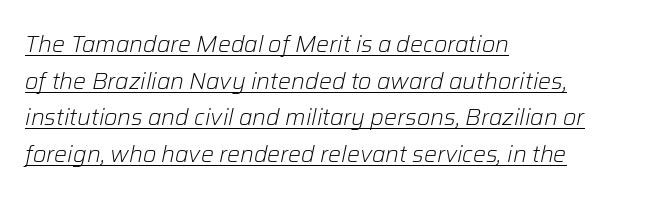
The image shows 23 px text type, italic (leaning right); set left-aligned, normal line spacing (1.59x), normal letter spacing, underlined.
